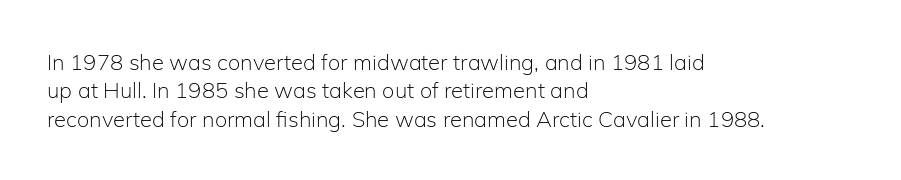
{"italic": "no", "bold": "no", "underline": "no", "align": "left", "line_spacing": "normal", "line_spacing_ratio": 1.29, "letter_spacing": "normal", "letter_spacing_em": 0.0, "glyph_px": 22}
